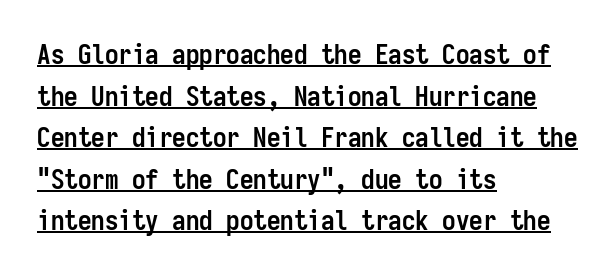
The image shows 27 px bold type, upright; set left-aligned, normal line spacing (1.54x), normal letter spacing, underlined.
